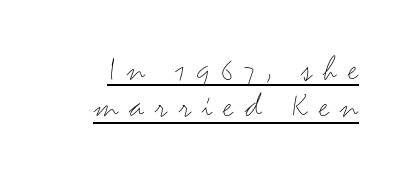
Q: Is the text bold? A: No.
Q: Is the text italic (slanted)? A: Yes.
Q: Is the typeface a serif or a sans-serif typeface? A: Sans-serif.
Q: Is the text underlined? A: Yes.
Q: Is the spacing between letters normal or unusually wide? A: Unusually wide.
Q: Is the spacing between lines tight, normal or loose? A: Tight.
Q: Width (condensed, normal, or wide)? A: Wide.
Q: Stroke contrast? A: Medium.
Q: x-height? A: Small.
Q: Monospaced? A: No.
